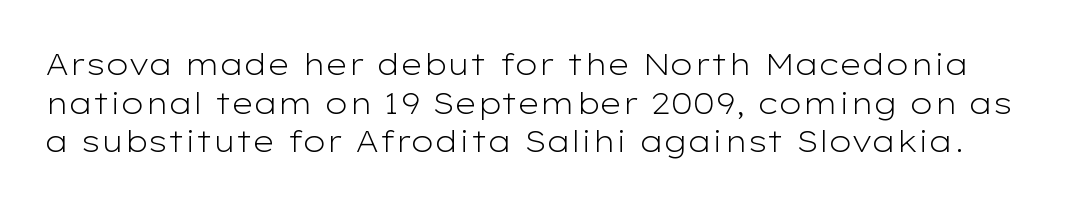
Is this a heavy cut? Hardly; it is regular or lighter. Type without underlining. The letters carry no serifs — their stems end cleanly without finishing strokes. Italic? Not at all — the glyphs are vertical. Compared with typical paragraphs, the rows here are spaced about the same. The gaps between neighbouring characters are ordinary and unremarkable.
